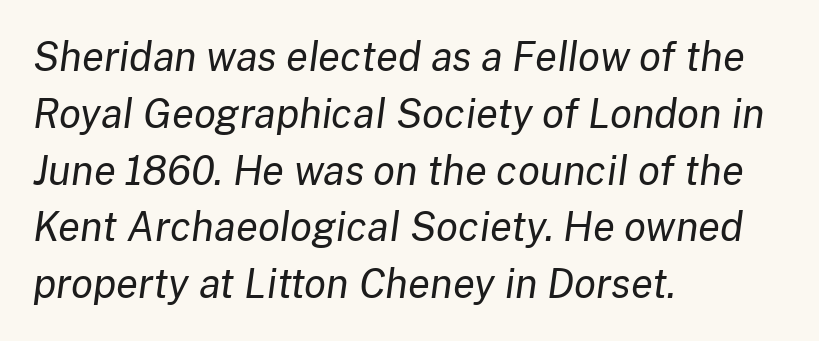
Posture: slanted. This sample uses plain, unmodified letter spacing. If you drew a ruler down the left edge, every line would touch it. Each letter keeps its own natural width here, so spacing adapts to shape.
